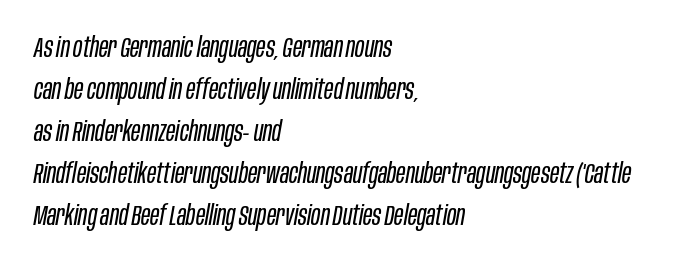
{"italic": "yes", "lean": "right", "slant_degrees": 10, "bold": "no", "weight": "regular", "width": "condensed", "stroke_contrast": "low", "x_height": "large", "monospaced": "no", "underline": "no", "align": "left", "line_spacing": "normal", "line_spacing_ratio": 1.5, "letter_spacing": "normal", "letter_spacing_em": 0.0, "glyph_px": 28}
